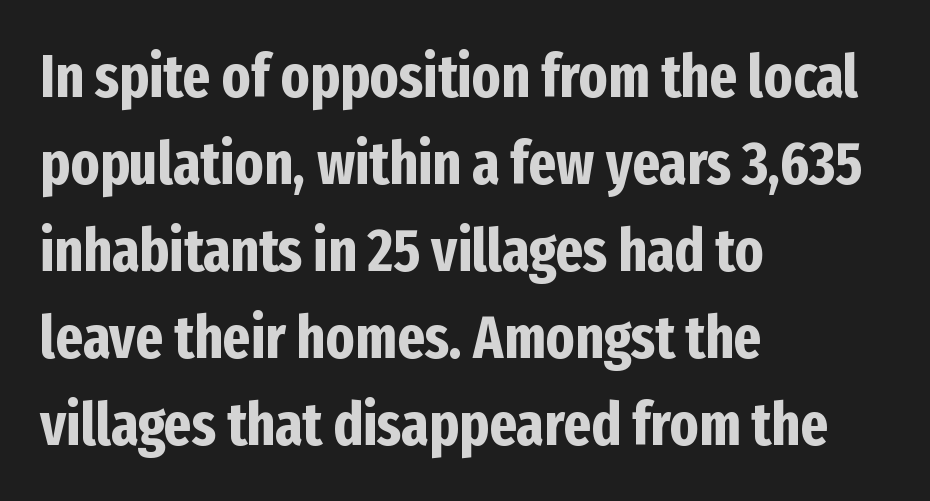
Q: Is the text bold? A: Yes.
Q: Is the text italic (slanted)? A: No, it is upright.
Q: Is the typeface a serif or a sans-serif typeface? A: Sans-serif.
Q: Is the text underlined? A: No.
Q: How is the paragraph aligned? A: Left-aligned.
Q: Is the spacing between letters normal or unusually wide? A: Normal.
Q: Is the spacing between lines tight, normal or loose? A: Normal.
Q: Width (condensed, normal, or wide)? A: Condensed.
Q: Stroke contrast? A: Low.
Q: x-height? A: Medium.
Q: Monospaced? A: No.
